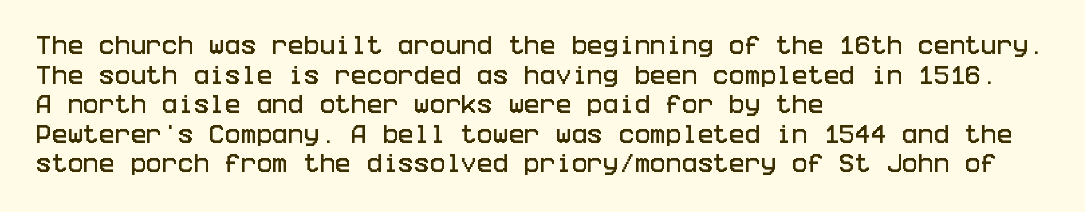
The image shows 21 px text type, upright; set left-aligned, normal line spacing (1.41x), normal letter spacing, not underlined.
